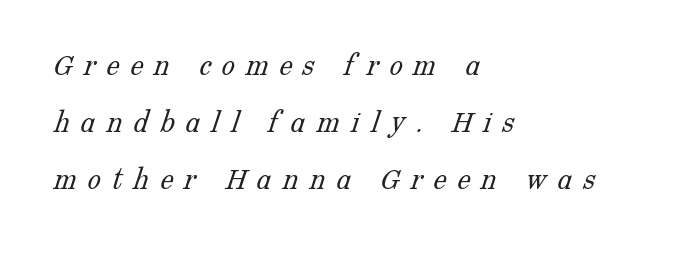
Look at the bottom of the vertical strokes: they flare into serifs here. Notice how the passage keeps a crisp vertical edge on the left only. These glyphs show unthickened strokes, regular width or finer. The specimen omits any rule beneath the text block's lines.
